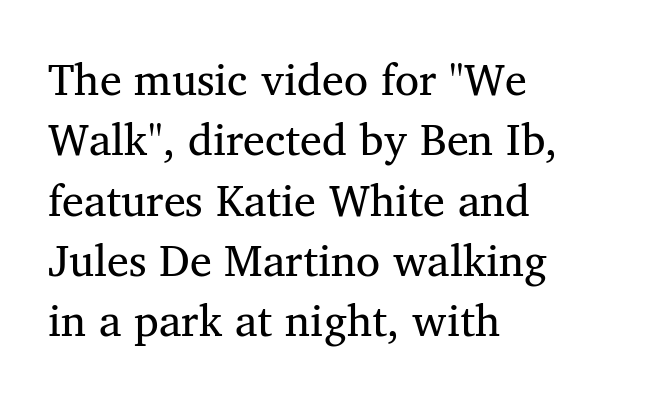
Q: Is the text bold? A: No.
Q: Is the typeface a serif or a sans-serif typeface? A: Serif.
Q: Is the text underlined? A: No.
Q: How is the paragraph aligned? A: Left-aligned.
Q: Is the spacing between letters normal or unusually wide? A: Normal.
Q: Is the spacing between lines tight, normal or loose? A: Normal.
Q: Width (condensed, normal, or wide)? A: Normal.
Q: Stroke contrast? A: Medium.
Q: x-height? A: Medium.
Q: Monospaced? A: No.
